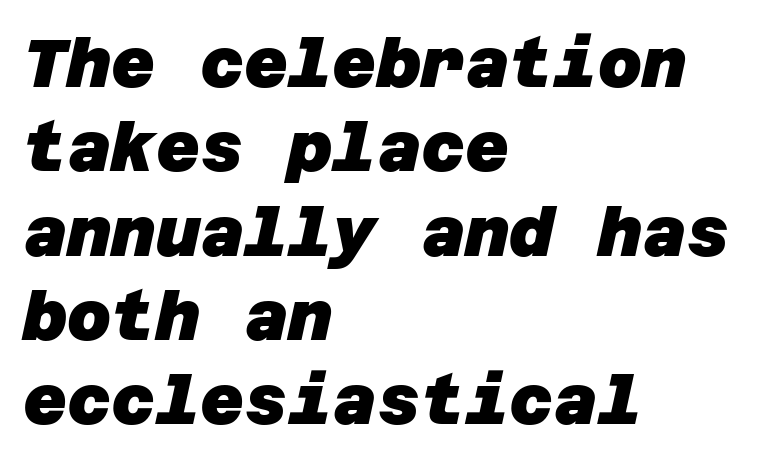
{"serif": "no", "bold": "yes", "weight": "heavy", "width": "normal", "stroke_contrast": "low", "x_height": "large", "underline": "no", "align": "left", "line_spacing_ratio": 1.24, "letter_spacing": "normal", "letter_spacing_em": 0.0, "glyph_px": 68}
